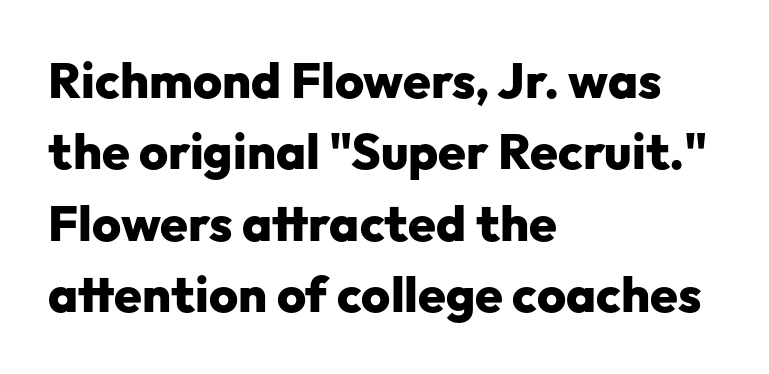
The image shows 50 px heavy sans-serif type, upright; set left-aligned, normal line spacing (1.43x), normal letter spacing, not underlined; low stroke contrast and a medium x-height.
